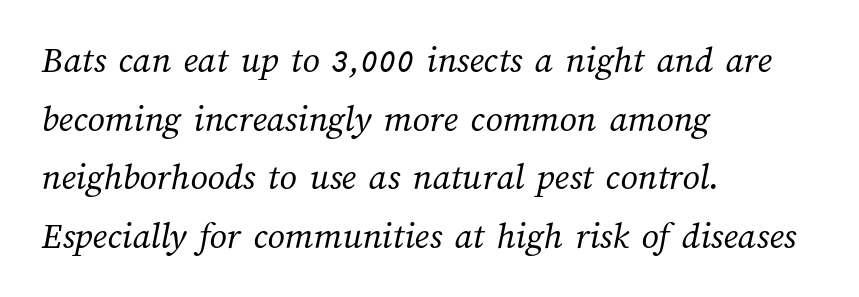
{"bold": "no", "weight": "regular", "width": "normal", "stroke_contrast": "medium", "x_height": "medium", "monospaced": "no", "underline": "no", "align": "left", "line_spacing": "normal", "line_spacing_ratio": 1.54, "letter_spacing": "normal", "letter_spacing_em": 0.0, "glyph_px": 38}
